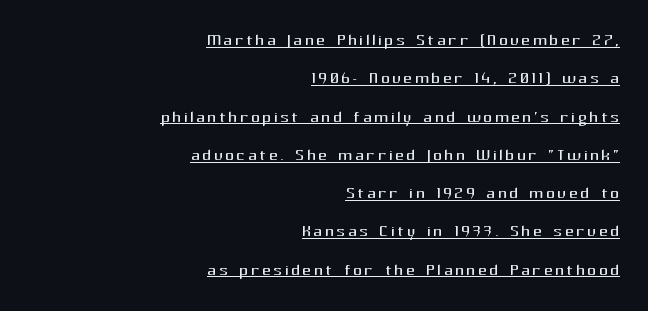
The image shows 22 px text type, upright; set right-aligned, line spacing 1.74x, underlined.
